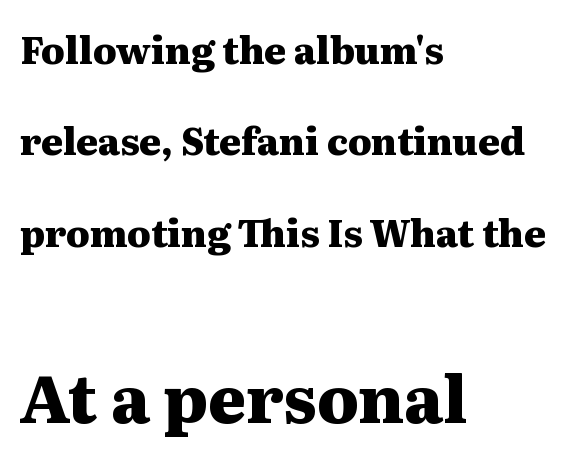
The image shows 65 px heavy, wide serif type, upright; set left-aligned, loose line spacing (2.47x), normal letter spacing, not underlined; the second (bottom) block is 1.76x larger; medium stroke contrast and a medium x-height.
